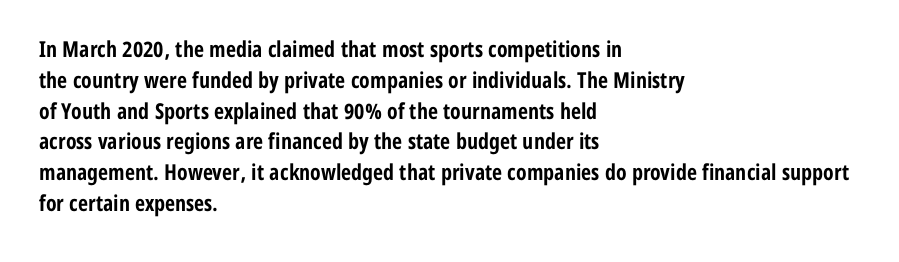
The image shows 22 px bold type, upright; set left-aligned, normal line spacing (1.4x), normal letter spacing, not underlined.
